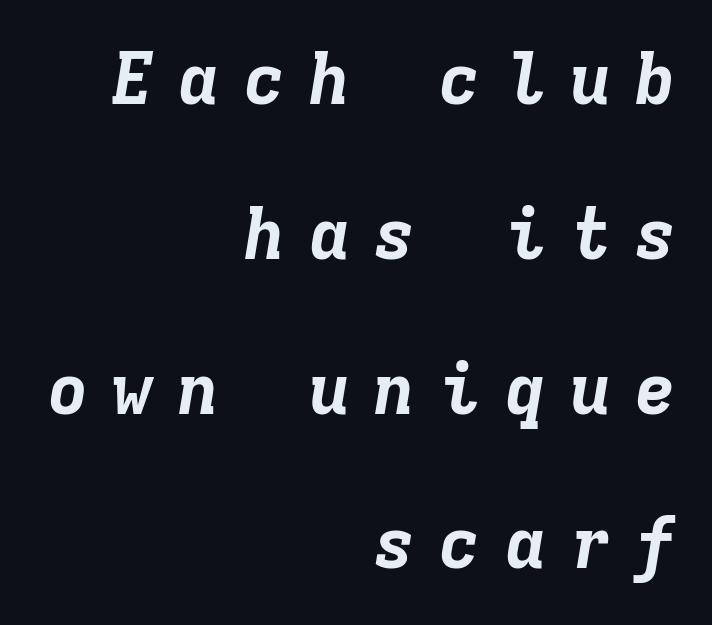
The image shows 71 px bold type, italic (leaning right), monospaced; set right-aligned, loose line spacing (2.18x), unusually wide letter spacing (+0.32 em), not underlined; low stroke contrast and a medium x-height.
